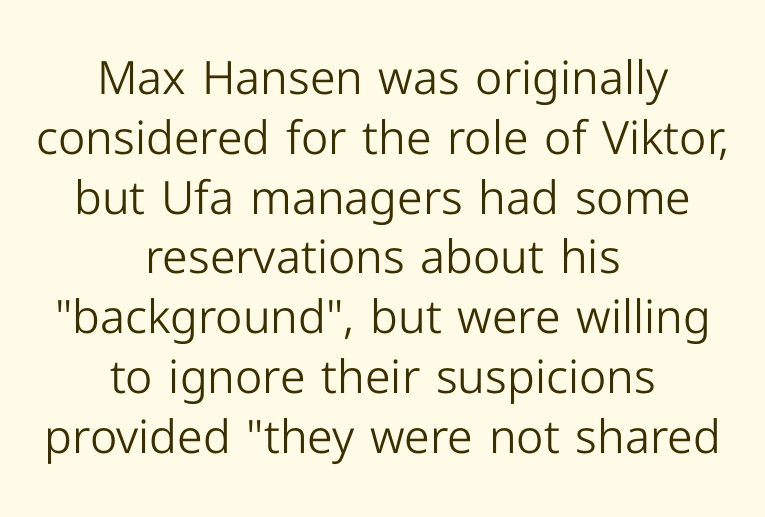
{"serif": "no", "italic": "no", "bold": "no", "weight": "light", "width": "normal", "stroke_contrast": "low", "x_height": "medium", "monospaced": "no", "underline": "no", "align": "center", "line_spacing": "normal", "line_spacing_ratio": 1.3, "letter_spacing": "normal", "letter_spacing_em": 0.0, "glyph_px": 46}
